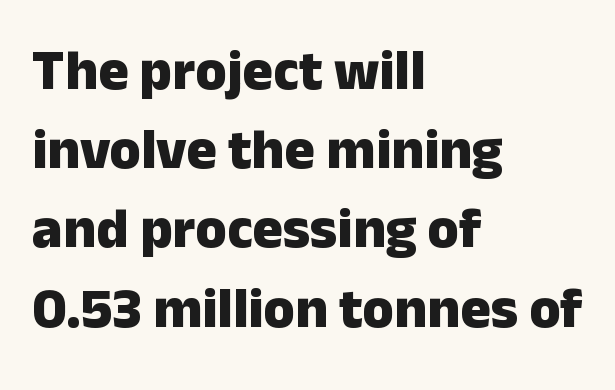
Q: Is the text bold? A: Yes.
Q: Is the text italic (slanted)? A: No, it is upright.
Q: Is the typeface a serif or a sans-serif typeface? A: Sans-serif.
Q: Is the text underlined? A: No.
Q: How is the paragraph aligned? A: Left-aligned.
Q: Is the spacing between letters normal or unusually wide? A: Normal.
Q: Is the spacing between lines tight, normal or loose? A: Normal.
Q: Width (condensed, normal, or wide)? A: Normal.
Q: Stroke contrast? A: Low.
Q: x-height? A: Medium.
Q: Monospaced? A: No.
